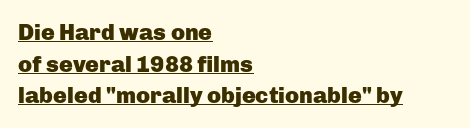
{"italic": "no", "bold": "yes", "underline": "yes", "align": "left", "line_spacing": "normal", "line_spacing_ratio": 1.37, "letter_spacing": "normal", "letter_spacing_em": 0.0, "glyph_px": 23}
